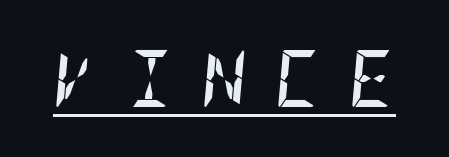
The image shows 57 px semibold, condensed type, italic (leaning right); set unusually wide letter spacing (+0.48 em), underlined; low stroke contrast and a large x-height.
